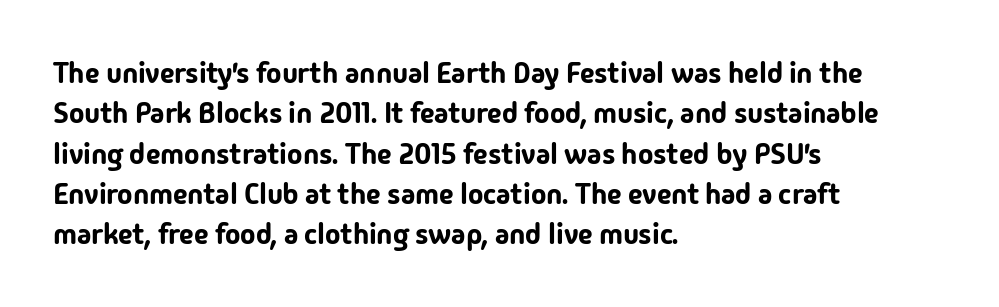
A normal amount of white space separates one row of letters from the next. A typesetter would label this face a sans. The tracking reads as untouched default to a designer's eye. Bare-footed words on every line.
